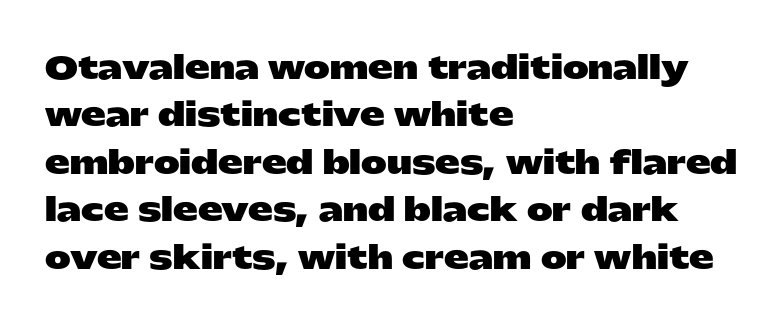
The image shows 31 px heavy, wide sans-serif type, upright; set left-aligned, normal line spacing (1.53x), normal letter spacing, not underlined; low stroke contrast and a medium x-height.
